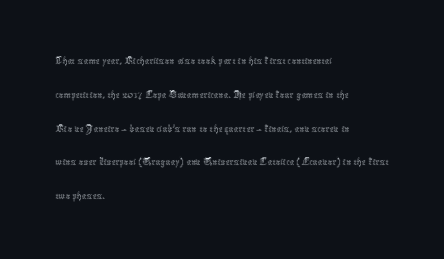
The image shows 23 px text type, upright; set left-aligned, normal line spacing (1.47x), normal letter spacing, not underlined.
